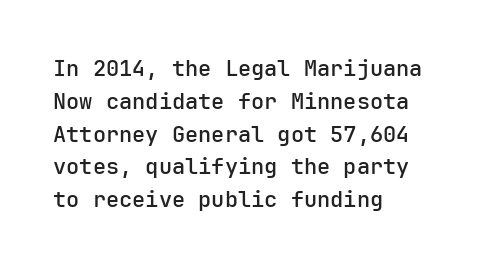
Q: Is the text bold? A: Semi-bold.
Q: Is the text italic (slanted)? A: No, it is upright.
Q: Is the text underlined? A: No.
Q: How is the paragraph aligned? A: Left-aligned.
Q: Is the spacing between letters normal or unusually wide? A: Normal.
Q: Is the spacing between lines tight, normal or loose? A: Normal.
